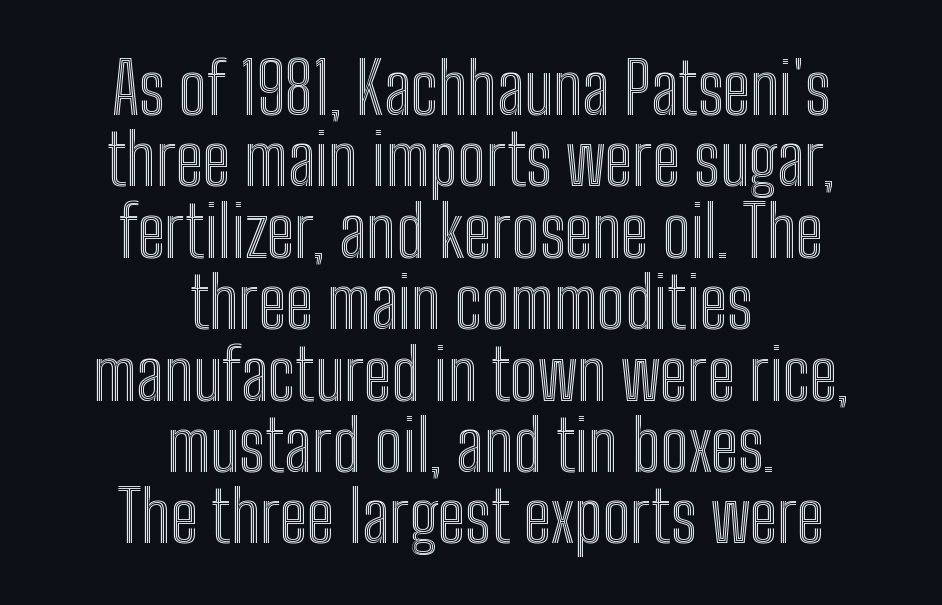
Caption: standard tracking, unaltered. Quick note: not italic, upright. Students, observe: this is what under-led, compact text looks like. The passage shown is typed in a proportional face where columns would drift.
